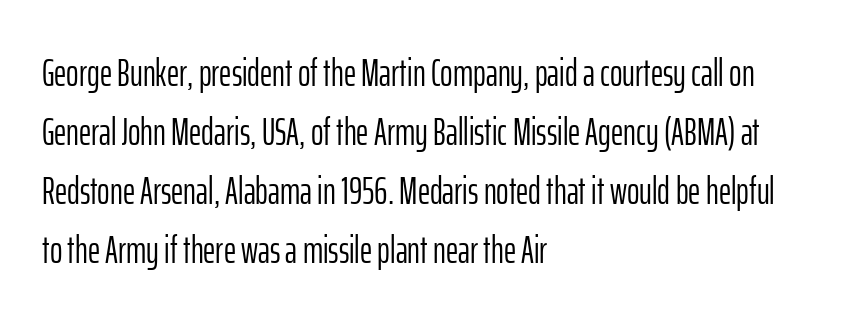
{"serif": "no", "italic": "no", "bold": "no", "weight": "light", "width": "condensed", "stroke_contrast": "low", "x_height": "medium", "monospaced": "no", "underline": "no", "align": "left", "line_spacing": "normal", "line_spacing_ratio": 1.55, "letter_spacing": "normal", "letter_spacing_em": 0.0, "glyph_px": 38}
